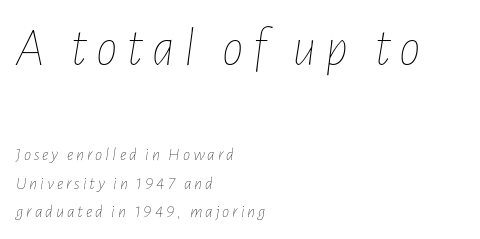
Q: Is the text bold? A: No.
Q: Is the text italic (slanted)? A: Yes, it leans right by about 7 degrees.
Q: Is the text underlined? A: No.
Q: How is the paragraph aligned? A: Left-aligned.
Q: Is the spacing between lines tight, normal or loose? A: Normal.
Q: Which block of text is set in a larger size, the first (top) or the second (bottom)? A: The first (top) one.
Q: Width (condensed, normal, or wide)? A: Condensed.
Q: Stroke contrast? A: Low.
Q: x-height? A: Medium.
Q: Monospaced? A: No.
